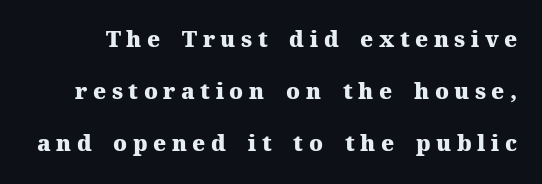
{"italic": "no", "bold": "yes", "underline": "no", "line_spacing": "loose", "line_spacing_ratio": 2.37, "letter_spacing": "wide", "letter_spacing_em": 0.25, "glyph_px": 22}
